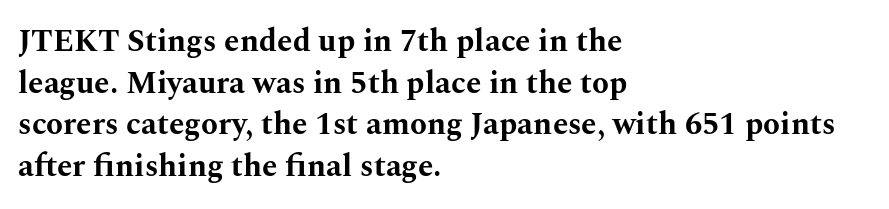
The image shows 31 px bold, wide serif type, upright; set left-aligned, normal line spacing (1.34x), normal letter spacing, not underlined; medium stroke contrast and a medium x-height.
